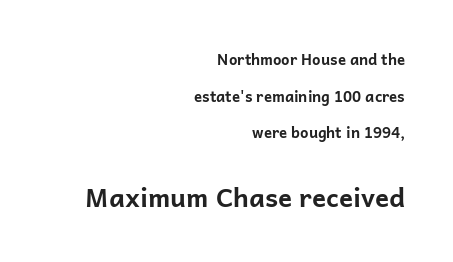
Regarding leading, the lines here are spaced well apart. These lines were composed using upright roman letters. These lines stack with their right ends in a neat column. Which chunk is bigger? The second one — the bottom block dwarfs the top. The passage shown is emphatically bold.
